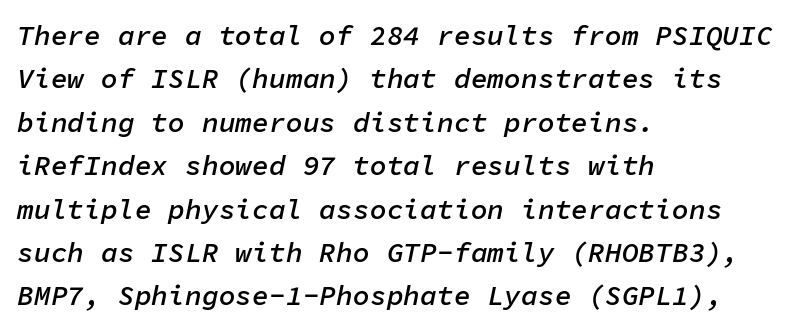
The image shows 28 px semibold type, italic (leaning right), monospaced; set left-aligned, normal line spacing (1.55x), normal letter spacing, not underlined; low stroke contrast and a medium x-height.
